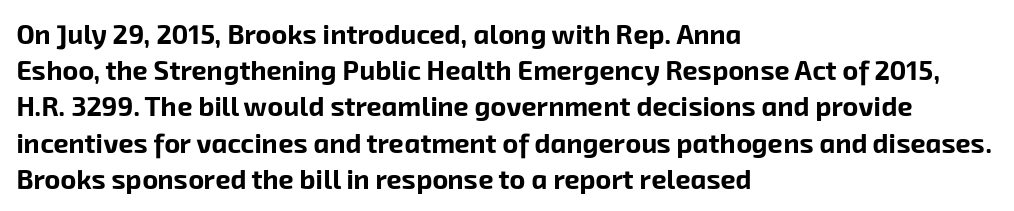
Q: Is the text bold? A: Yes.
Q: Is the text underlined? A: No.
Q: How is the paragraph aligned? A: Left-aligned.
Q: Is the spacing between letters normal or unusually wide? A: Normal.
Q: Is the spacing between lines tight, normal or loose? A: Normal.
